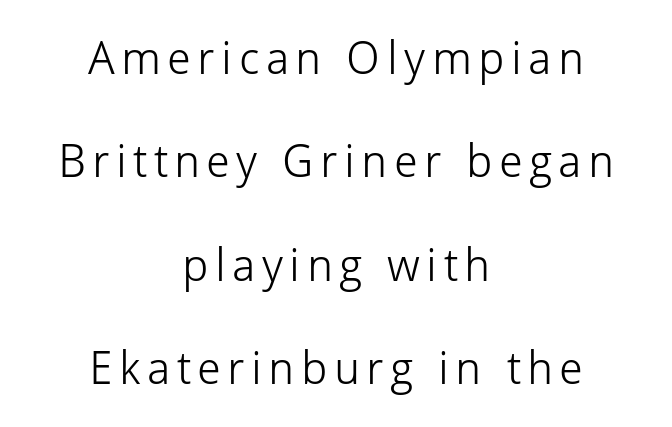
{"serif": "no", "italic": "no", "bold": "no", "weight": "light", "width": "normal", "stroke_contrast": "low", "x_height": "medium", "monospaced": "no", "underline": "no", "align": "center", "line_spacing": "loose", "line_spacing_ratio": 2.25, "glyph_px": 46}
